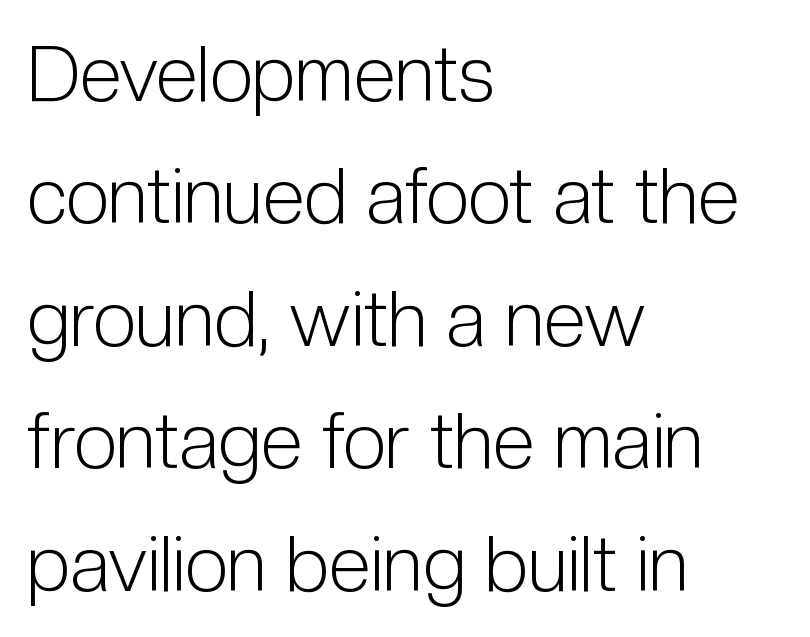
The image shows 77 px light, condensed sans-serif type, upright; set left-aligned, normal line spacing (1.59x), normal letter spacing, not underlined; low stroke contrast and a medium x-height.
